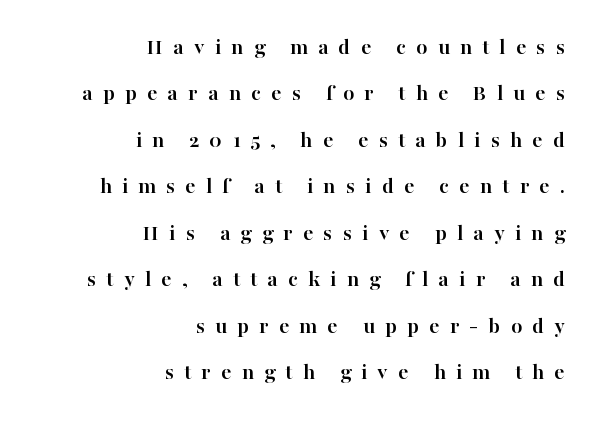
Q: Is the text bold? A: Yes.
Q: Is the text italic (slanted)? A: No, it is upright.
Q: Is the text underlined? A: No.
Q: How is the paragraph aligned? A: Right-aligned.
Q: Is the spacing between letters normal or unusually wide? A: Unusually wide.
Q: Is the spacing between lines tight, normal or loose? A: Loose.
